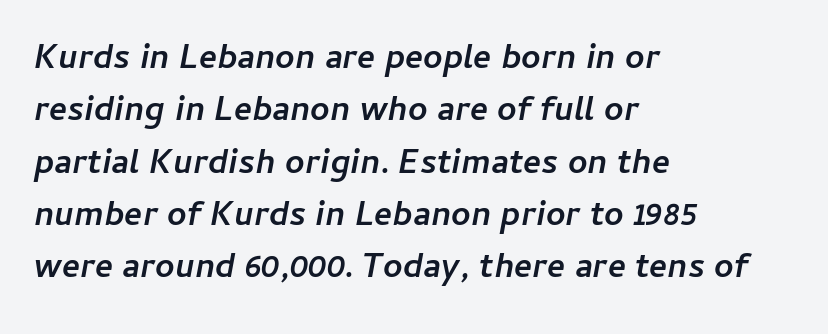
You could call the tracking neutral — neither tight nor loose. Looks like regular typesetting: each glyph gets only the width it needs. The rendering uses a bold face; every stroke is thick and dark. When letters slant like this, we call the style italic.
